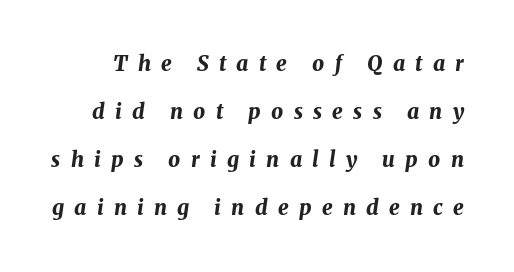
Q: Is the text bold? A: Yes.
Q: Is the text italic (slanted)? A: Yes, it leans right by about 8 degrees.
Q: Is the text underlined? A: No.
Q: Is the spacing between letters normal or unusually wide? A: Unusually wide.
Q: Is the spacing between lines tight, normal or loose? A: Loose.
